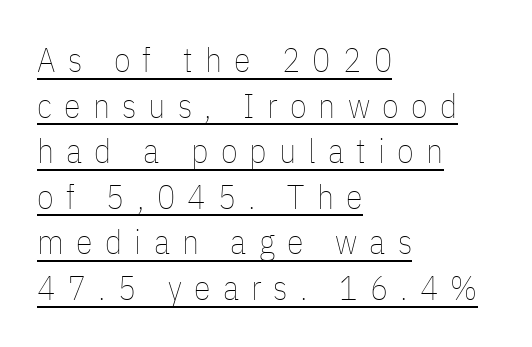
{"italic": "no", "bold": "no", "weight": "thin", "width": "condensed", "stroke_contrast": "low", "x_height": "medium", "monospaced": "no", "underline": "yes", "align": "left", "line_spacing": "normal", "line_spacing_ratio": 1.34, "letter_spacing": "wide", "letter_spacing_em": 0.36, "glyph_px": 34}
